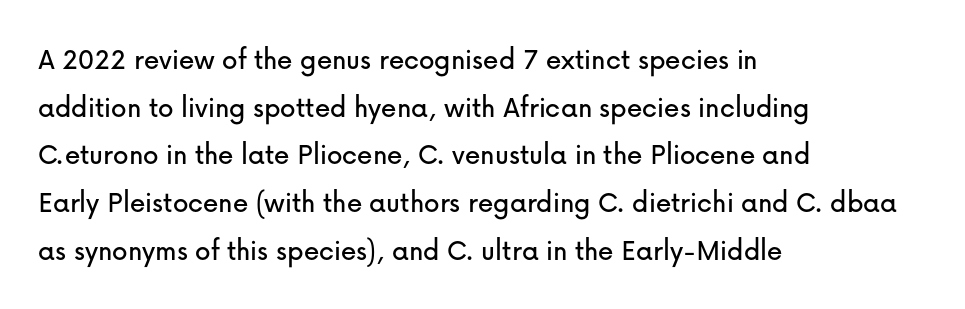
{"serif": "no", "italic": "no", "width": "normal", "stroke_contrast": "low", "x_height": "medium", "monospaced": "no", "underline": "no", "align": "left", "line_spacing": "normal", "line_spacing_ratio": 1.54, "letter_spacing": "normal", "letter_spacing_em": 0.0, "glyph_px": 31}
